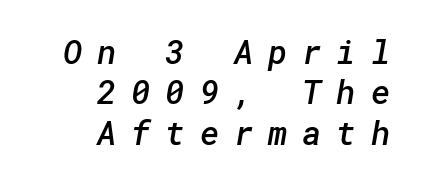
The image shows 33 px semibold sans-serif type; set right-aligned, line spacing 1.22x, unusually wide letter spacing (+0.45 em), not underlined; low stroke contrast and a medium x-height.
